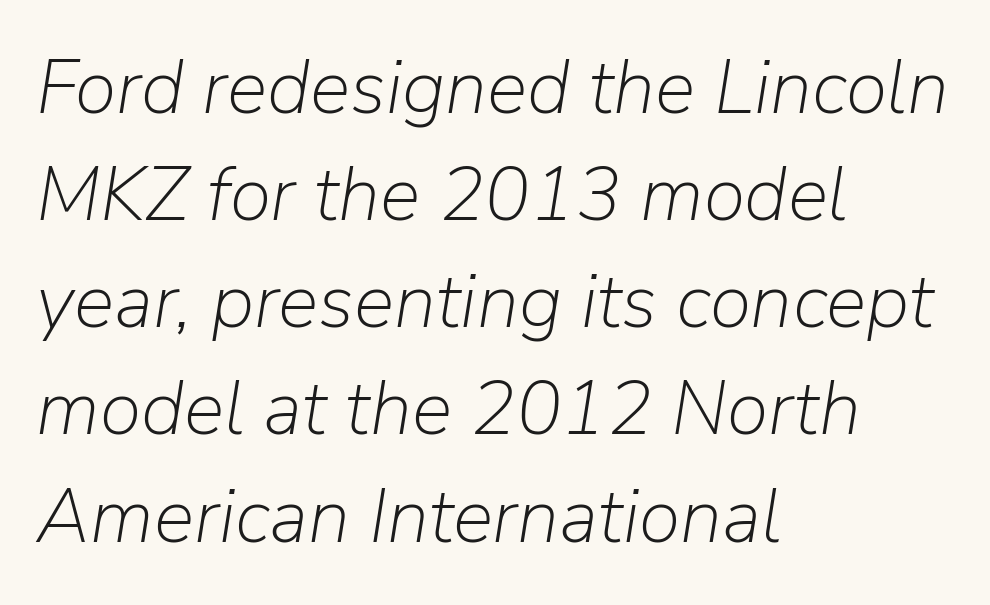
The image shows 76 px light type, italic (leaning right); set left-aligned, normal line spacing (1.41x), normal letter spacing, not underlined; low stroke contrast and a medium x-height.
